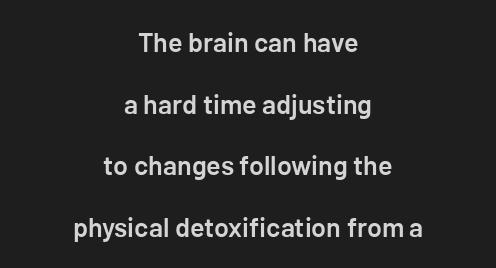
The image shows 27 px text type, upright; set centered, loose line spacing (2.28x), normal letter spacing, not underlined.
